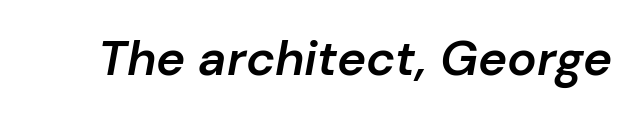
{"italic": "yes", "lean": "right", "slant_degrees": 10, "bold": "semi", "weight": "semibold", "width": "normal", "stroke_contrast": "low", "x_height": "medium", "monospaced": "no", "underline": "no", "letter_spacing": "normal", "letter_spacing_em": 0.0, "glyph_px": 49}
